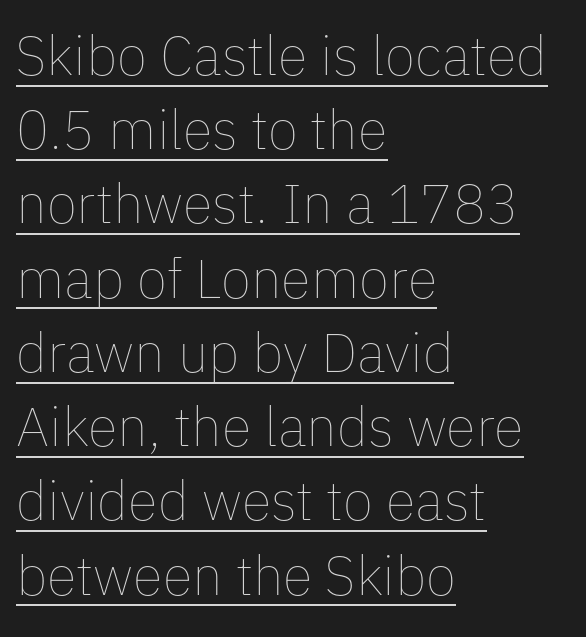
{"italic": "no", "bold": "no", "weight": "thin", "width": "normal", "stroke_contrast": "low", "x_height": "medium", "monospaced": "no", "underline": "yes", "align": "left", "line_spacing": "normal", "line_spacing_ratio": 1.35, "letter_spacing": "normal", "letter_spacing_em": 0.0, "glyph_px": 55}
